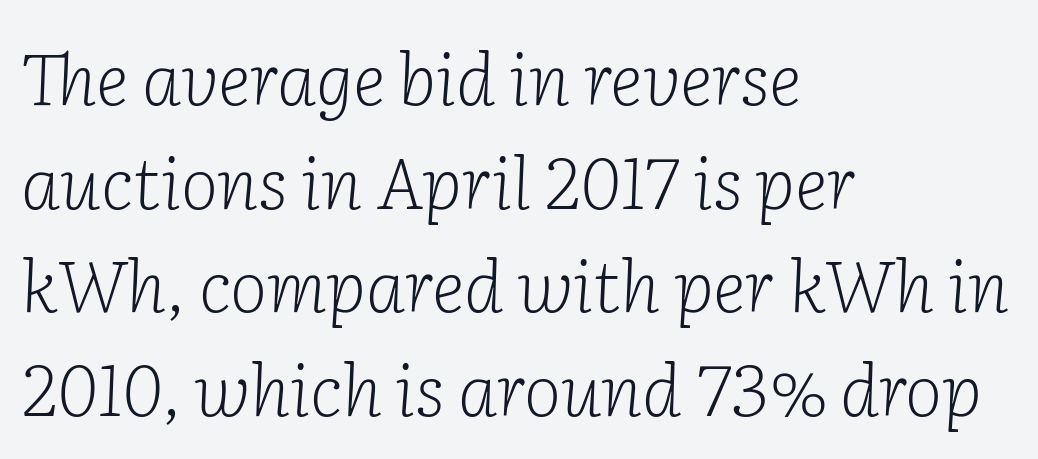
Q: Is the text bold? A: No.
Q: Is the text italic (slanted)? A: Yes, it leans right by about 2 degrees.
Q: Is the typeface a serif or a sans-serif typeface? A: Serif.
Q: Is the text underlined? A: No.
Q: How is the paragraph aligned? A: Left-aligned.
Q: Is the spacing between letters normal or unusually wide? A: Normal.
Q: Is the spacing between lines tight, normal or loose? A: Normal.
Q: Width (condensed, normal, or wide)? A: Normal.
Q: Stroke contrast? A: Low.
Q: x-height? A: Medium.
Q: Monospaced? A: No.
